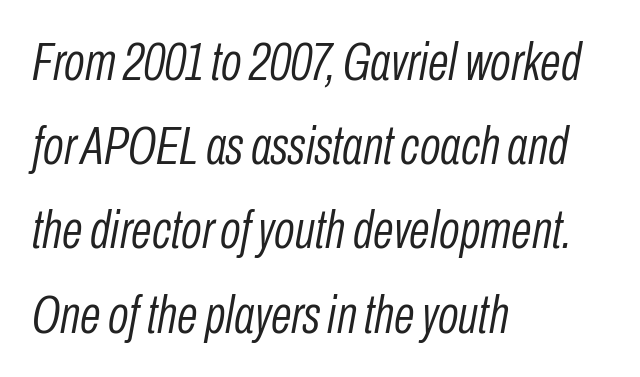
The image shows 54 px light, condensed type, italic (leaning right); set left-aligned, normal line spacing (1.56x), normal letter spacing, not underlined; low stroke contrast and a medium x-height.
